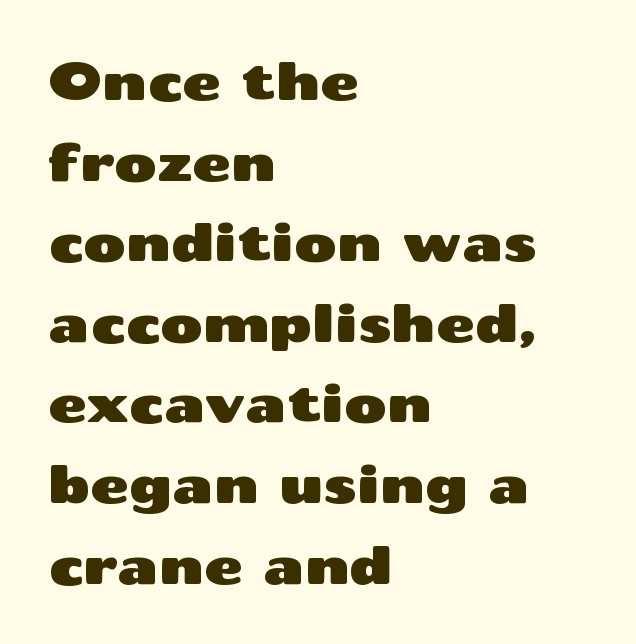
Q: Is the text italic (slanted)? A: No, it is upright.
Q: Is the typeface a serif or a sans-serif typeface? A: Sans-serif.
Q: Is the text underlined? A: No.
Q: How is the paragraph aligned? A: Left-aligned.
Q: Is the spacing between letters normal or unusually wide? A: Normal.
Q: Is the spacing between lines tight, normal or loose? A: Normal.
Q: Width (condensed, normal, or wide)? A: Wide.
Q: Stroke contrast? A: Medium.
Q: x-height? A: Medium.
Q: Monospaced? A: No.
